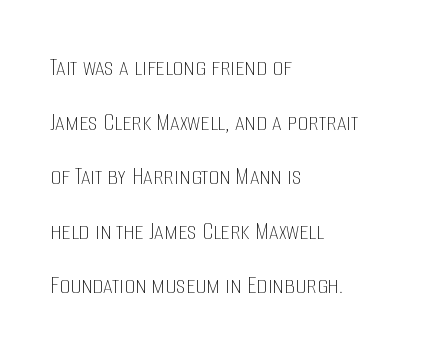
Q: Is the text bold? A: No.
Q: Is the text italic (slanted)? A: No, it is upright.
Q: Is the text underlined? A: No.
Q: How is the paragraph aligned? A: Left-aligned.
Q: Is the spacing between letters normal or unusually wide? A: Normal.
Q: Is the spacing between lines tight, normal or loose? A: Loose.
